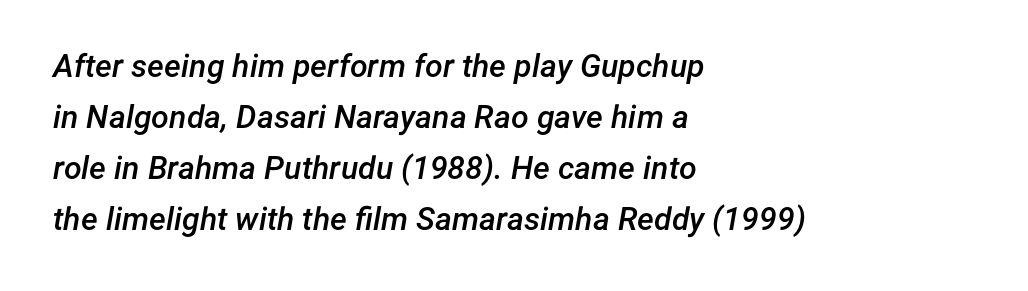
{"italic": "yes", "lean": "right", "slant_degrees": 12, "bold": "semi", "weight": "semibold", "width": "normal", "stroke_contrast": "low", "x_height": "medium", "monospaced": "no", "underline": "no", "align": "left", "line_spacing": "normal", "line_spacing_ratio": 1.59, "letter_spacing": "normal", "letter_spacing_em": 0.0, "glyph_px": 32}
